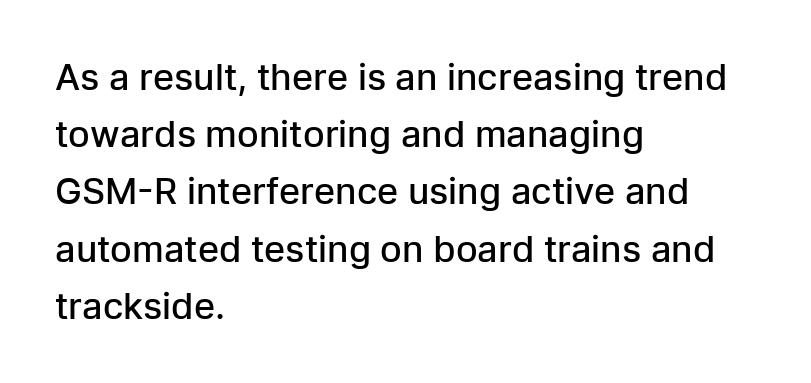
{"serif": "no", "italic": "no", "bold": "semi", "weight": "semibold", "width": "normal", "stroke_contrast": "low", "x_height": "medium", "monospaced": "no", "underline": "no", "align": "left", "line_spacing": "normal", "line_spacing_ratio": 1.59, "letter_spacing": "normal", "letter_spacing_em": 0.0, "glyph_px": 36}
